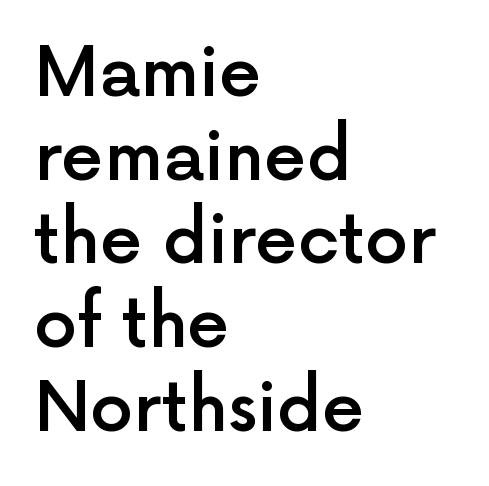
{"serif": "no", "italic": "no", "bold": "semi", "weight": "semibold", "width": "normal", "x_height": "medium", "monospaced": "no", "underline": "no", "align": "left", "line_spacing_ratio": 1.23, "letter_spacing": "normal", "letter_spacing_em": 0.0, "glyph_px": 68}
